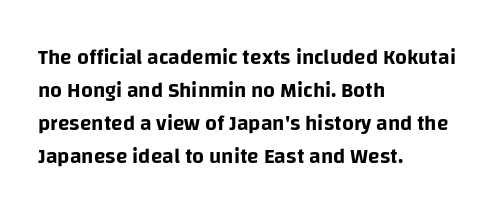
Q: Is the text italic (slanted)? A: No, it is upright.
Q: Is the text underlined? A: No.
Q: How is the paragraph aligned? A: Left-aligned.
Q: Is the spacing between letters normal or unusually wide? A: Normal.
Q: Is the spacing between lines tight, normal or loose? A: Normal.
